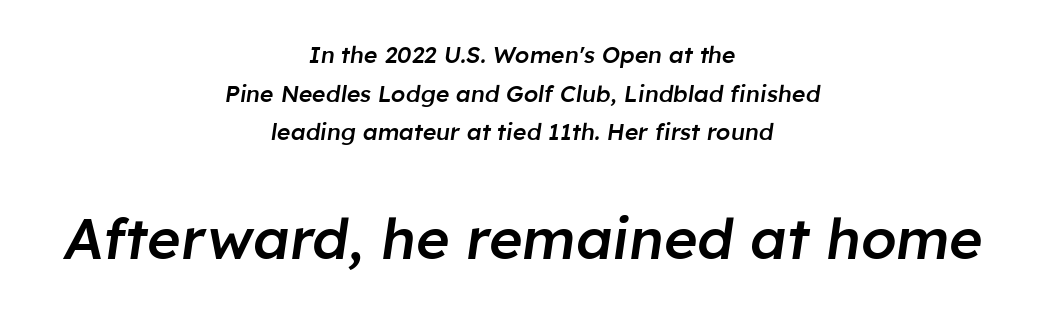
The image shows 57 px semibold type, italic (leaning right); set centered, normal line spacing (1.68x), normal letter spacing, not underlined; the second (bottom) block is 2.48x larger; low stroke contrast and a medium x-height.
